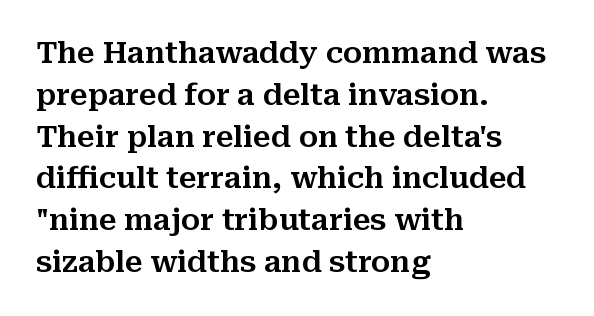
Q: Is the text italic (slanted)? A: No, it is upright.
Q: Is the typeface a serif or a sans-serif typeface? A: Serif.
Q: Is the text underlined? A: No.
Q: How is the paragraph aligned? A: Left-aligned.
Q: Is the spacing between letters normal or unusually wide? A: Normal.
Q: Is the spacing between lines tight, normal or loose? A: Normal.
Q: Width (condensed, normal, or wide)? A: Normal.
Q: Stroke contrast? A: Medium.
Q: x-height? A: Medium.
Q: Monospaced? A: No.
